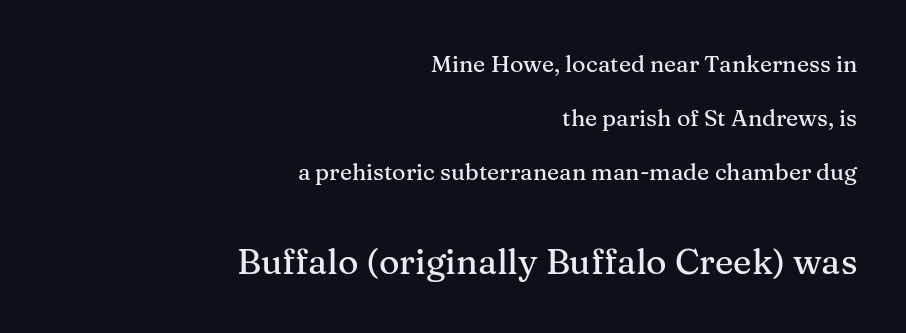
These lines are rendered in a variable-pitch font. Stroke terminals: seriffed. The letters stand straight up with perfectly vertical stems. Regarding leading, the lines here are spaced well apart. Any mark beneath the type? The region is blank.
